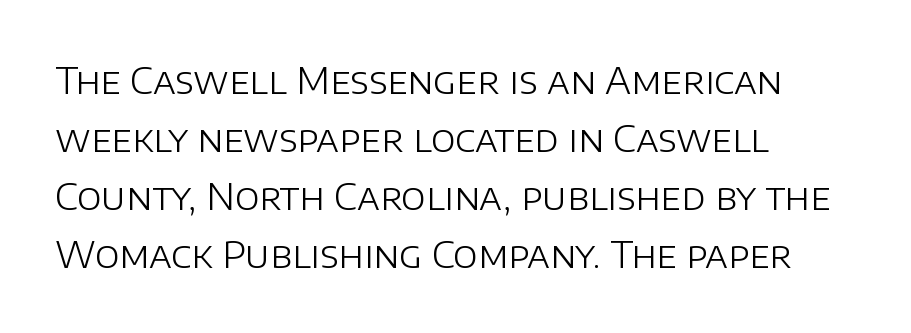
Q: Is the text bold? A: No.
Q: Is the text italic (slanted)? A: No, it is upright.
Q: Is the typeface a serif or a sans-serif typeface? A: Sans-serif.
Q: Is the text underlined? A: No.
Q: How is the paragraph aligned? A: Left-aligned.
Q: Is the spacing between letters normal or unusually wide? A: Normal.
Q: Is the spacing between lines tight, normal or loose? A: Normal.
Q: Width (condensed, normal, or wide)? A: Normal.
Q: Stroke contrast? A: Low.
Q: x-height? A: Large.
Q: Monospaced? A: No.
